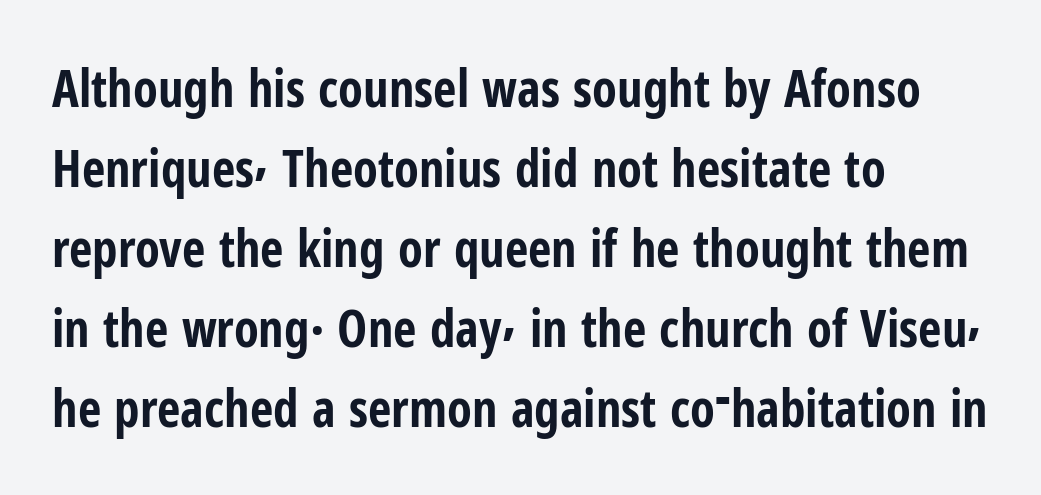
{"serif": "no", "italic": "no", "bold": "yes", "weight": "bold", "width": "condensed", "stroke_contrast": "low", "x_height": "medium", "monospaced": "no", "underline": "no", "align": "left", "line_spacing": "normal", "line_spacing_ratio": 1.57, "letter_spacing": "normal", "letter_spacing_em": 0.0, "glyph_px": 51}
